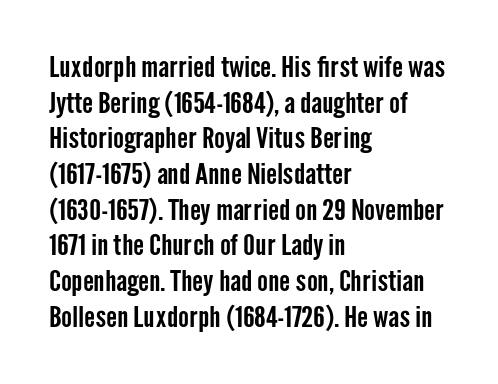
The passage shown is typeset with a sans-serif family. Observe the ordinary spacing: letters are neighbours, not strangers. Proportional: the letters do not fall into vertical columns. Italic: no, the glyphs are upright roman.
